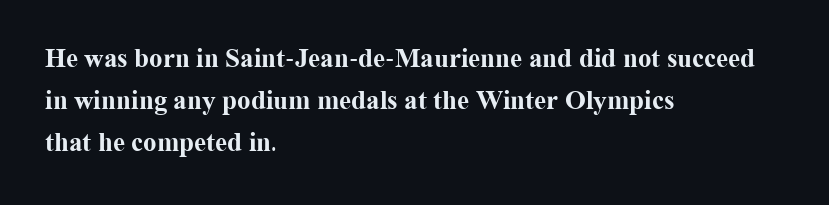
The image shows 27 px bold type, upright; set left-aligned, normal line spacing (1.55x), normal letter spacing, not underlined.
